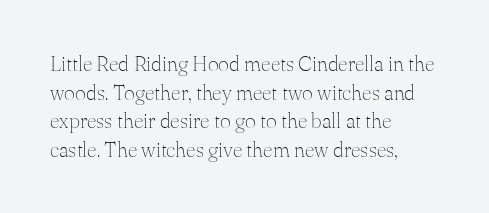
Q: Is the text bold? A: No.
Q: Is the text italic (slanted)? A: No, it is upright.
Q: Is the text underlined? A: No.
Q: How is the paragraph aligned? A: Left-aligned.
Q: Is the spacing between letters normal or unusually wide? A: Normal.
Q: Is the spacing between lines tight, normal or loose? A: Normal.
